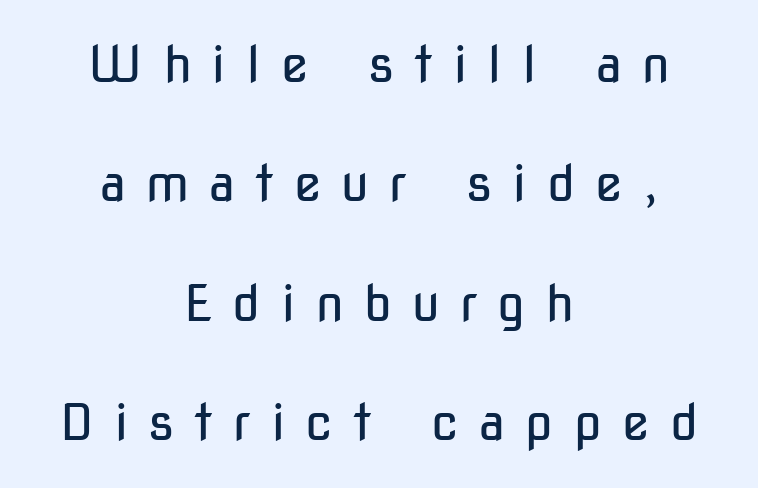
The image shows 50 px regular-weight, condensed sans-serif type, upright; set centered, loose line spacing (2.39x), unusually wide letter spacing (+0.4 em), not underlined; low stroke contrast and a medium x-height.
